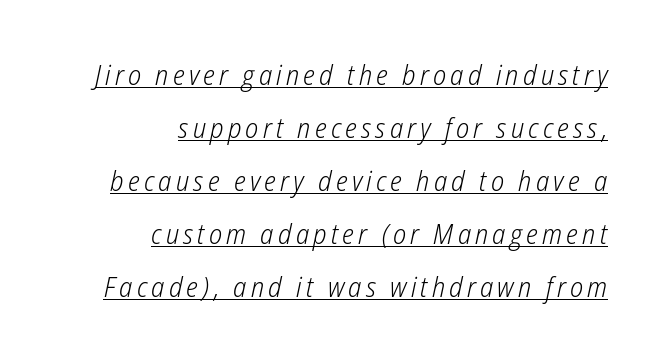
The image shows 28 px light, condensed type, italic (leaning right); set right-aligned, line spacing 1.89x, underlined; low stroke contrast and a medium x-height.
